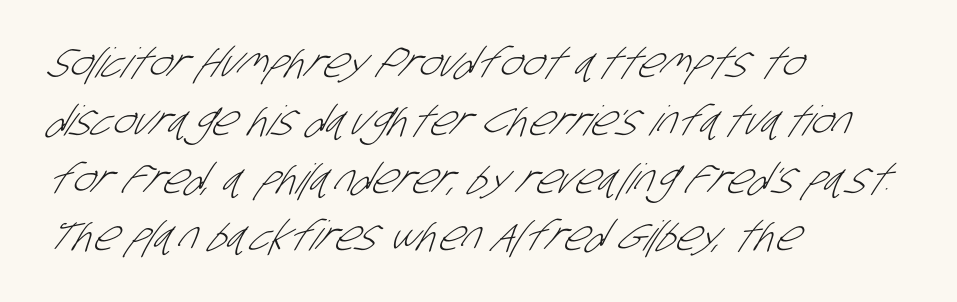
Q: Is the text bold? A: No.
Q: Is the typeface a serif or a sans-serif typeface? A: Sans-serif.
Q: Is the text underlined? A: No.
Q: How is the paragraph aligned? A: Left-aligned.
Q: Is the spacing between letters normal or unusually wide? A: Normal.
Q: Is the spacing between lines tight, normal or loose? A: Normal.
Q: Width (condensed, normal, or wide)? A: Condensed.
Q: Stroke contrast? A: Low.
Q: x-height? A: Large.
Q: Monospaced? A: No.
